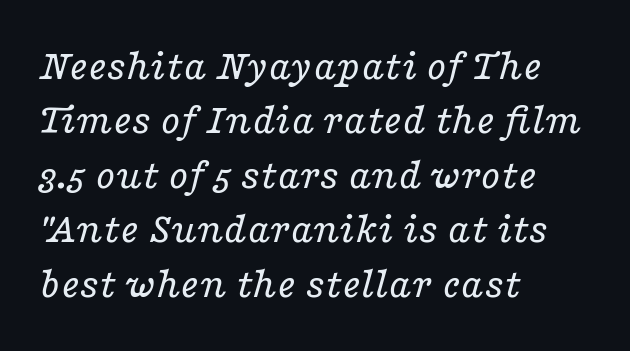
The image shows 45 px regular-weight, wide serif type, italic (leaning right); set left-aligned, line spacing 1.21x, normal letter spacing, not underlined; low stroke contrast and a medium x-height.
